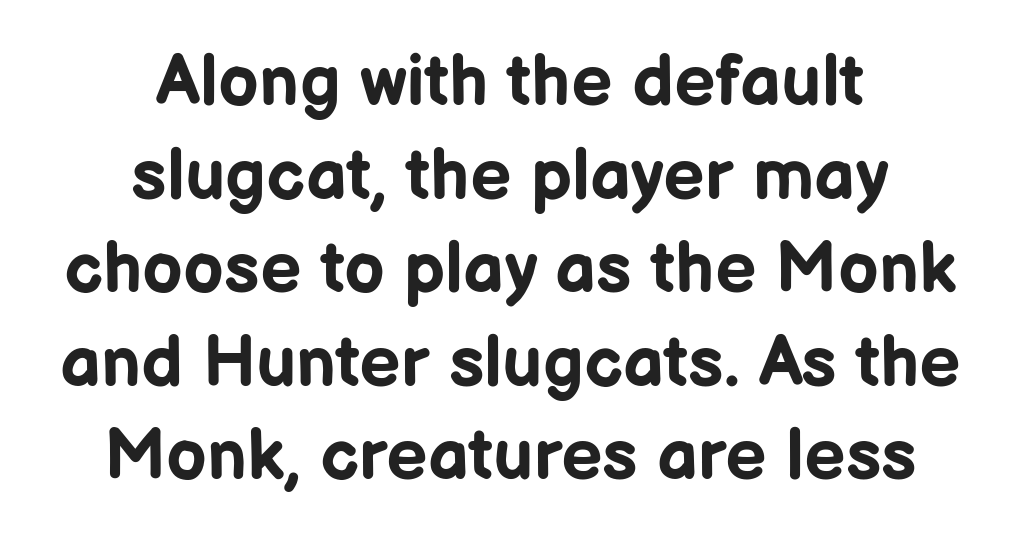
{"serif": "no", "italic": "no", "bold": "yes", "weight": "bold", "width": "normal", "stroke_contrast": "low", "x_height": "medium", "monospaced": "no", "underline": "no", "align": "center", "line_spacing": "normal", "line_spacing_ratio": 1.3, "letter_spacing": "normal", "letter_spacing_em": 0.0, "glyph_px": 72}
